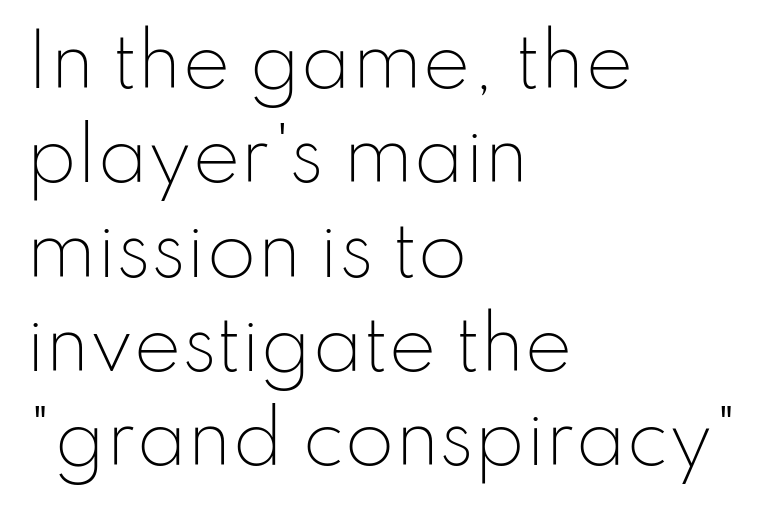
Q: Is the text bold? A: No.
Q: Is the text italic (slanted)? A: No, it is upright.
Q: Is the typeface a serif or a sans-serif typeface? A: Sans-serif.
Q: Is the text underlined? A: No.
Q: How is the paragraph aligned? A: Left-aligned.
Q: Is the spacing between letters normal or unusually wide? A: Normal.
Q: Is the spacing between lines tight, normal or loose? A: Normal.
Q: Width (condensed, normal, or wide)? A: Normal.
Q: Stroke contrast? A: Low.
Q: x-height? A: Small.
Q: Monospaced? A: No.
